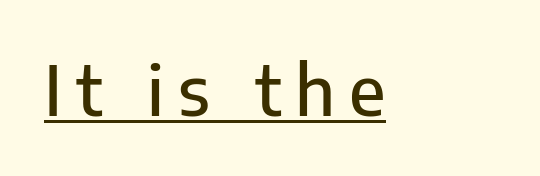
Q: Is the text italic (slanted)? A: No, it is upright.
Q: Is the typeface a serif or a sans-serif typeface? A: Sans-serif.
Q: Is the text underlined? A: Yes.
Q: Is the spacing between letters normal or unusually wide? A: Unusually wide.
Q: Width (condensed, normal, or wide)? A: Normal.
Q: Stroke contrast? A: Low.
Q: x-height? A: Medium.
Q: Monospaced? A: No.
